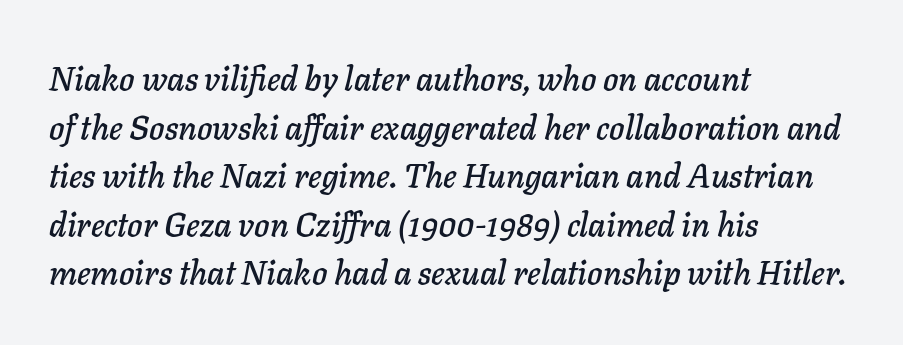
{"italic": "yes", "lean": "right", "slant_degrees": 11, "width": "normal", "stroke_contrast": "low", "x_height": "medium", "monospaced": "no", "underline": "no", "align": "left", "line_spacing": "normal", "line_spacing_ratio": 1.47, "letter_spacing": "normal", "letter_spacing_em": 0.0, "glyph_px": 33}
